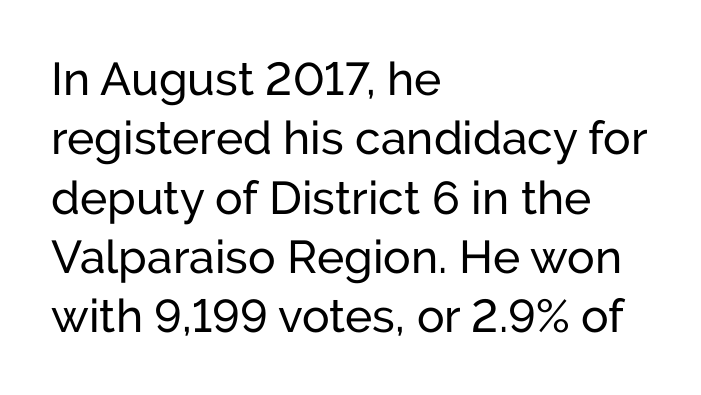
{"serif": "no", "italic": "no", "width": "normal", "stroke_contrast": "low", "x_height": "medium", "monospaced": "no", "underline": "no", "align": "left", "line_spacing": "normal", "line_spacing_ratio": 1.29, "letter_spacing": "normal", "letter_spacing_em": 0.0, "glyph_px": 46}
